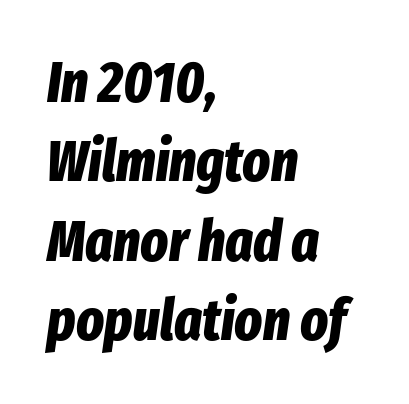
In CSS terms this would be text-align: left. Nobody touched the tracking dial on this one. This sample has the flowing, uneven cadence of proportional lettering. Italic? Definitely — the glyphs are oblique. The characters look thick and weighty, a clear bold.
